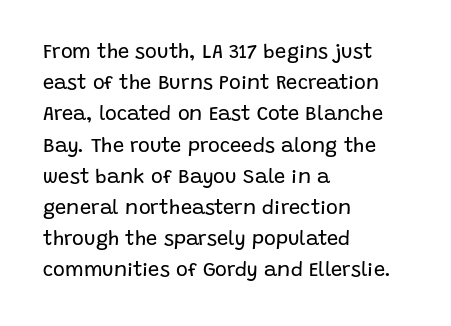
{"italic": "no", "bold": "no", "underline": "no", "align": "left", "line_spacing": "normal", "line_spacing_ratio": 1.56, "letter_spacing": "normal", "letter_spacing_em": 0.0, "glyph_px": 20}
